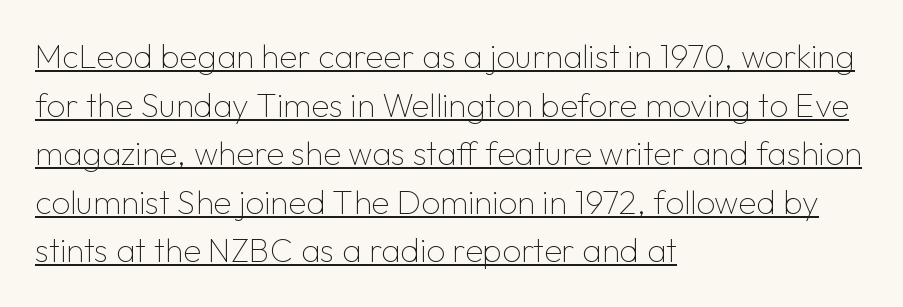
{"serif": "no", "italic": "no", "bold": "no", "weight": "thin", "width": "normal", "stroke_contrast": "low", "x_height": "medium", "monospaced": "no", "underline": "yes", "align": "left", "line_spacing": "normal", "line_spacing_ratio": 1.47, "letter_spacing": "normal", "letter_spacing_em": 0.0, "glyph_px": 33}
